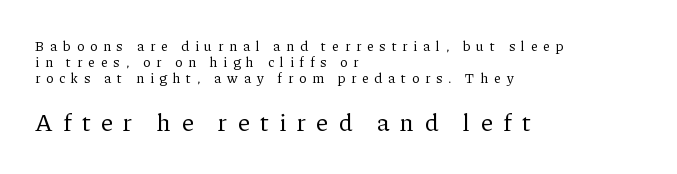
{"italic": "no", "bold": "no", "underline": "no", "align": "left", "line_spacing": "tight", "line_spacing_ratio": 1.14, "letter_spacing": "wide", "letter_spacing_em": 0.42, "larger_block": "second", "size_ratio": 1.79, "glyph_px": 25}
